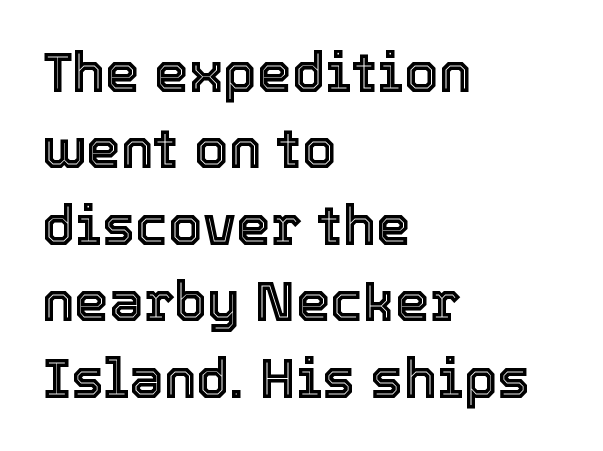
Q: Is the text italic (slanted)? A: No, it is upright.
Q: Is the text underlined? A: No.
Q: How is the paragraph aligned? A: Left-aligned.
Q: Is the spacing between letters normal or unusually wide? A: Normal.
Q: Is the spacing between lines tight, normal or loose? A: Normal.
Q: Width (condensed, normal, or wide)? A: Normal.
Q: x-height? A: Medium.
Q: Monospaced? A: No.
